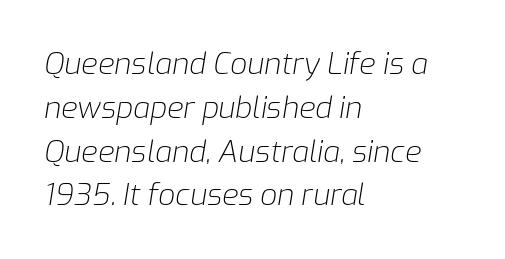
The image shows 30 px light type, italic (leaning right); set left-aligned, normal line spacing (1.46x), normal letter spacing, not underlined; low stroke contrast and a medium x-height.
